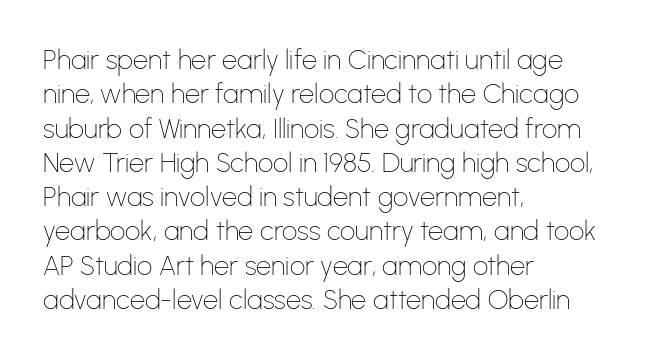
Q: Is the text bold? A: No.
Q: Is the text italic (slanted)? A: No, it is upright.
Q: Is the text underlined? A: No.
Q: How is the paragraph aligned? A: Left-aligned.
Q: Is the spacing between letters normal or unusually wide? A: Normal.
Q: Is the spacing between lines tight, normal or loose? A: Normal.
